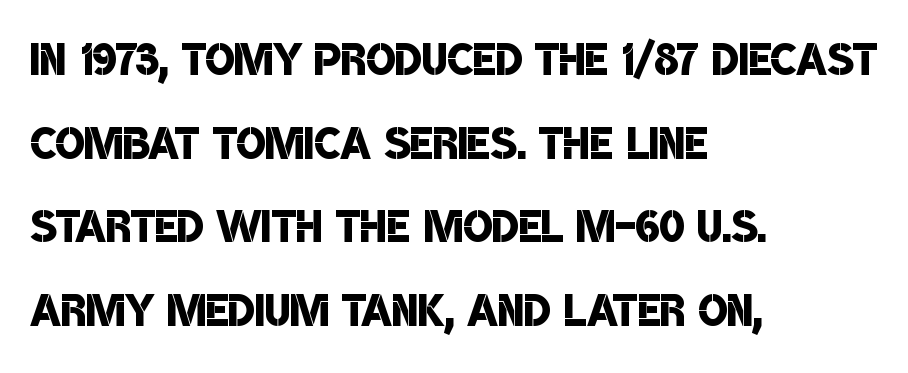
A normal amount of white space separates one row of letters from the next. Is the block centered? No — it sits flush against the left margin. A clean baseline with only descenders dipping below it. Compared with typical body copy, the letter spacing here is the same.
